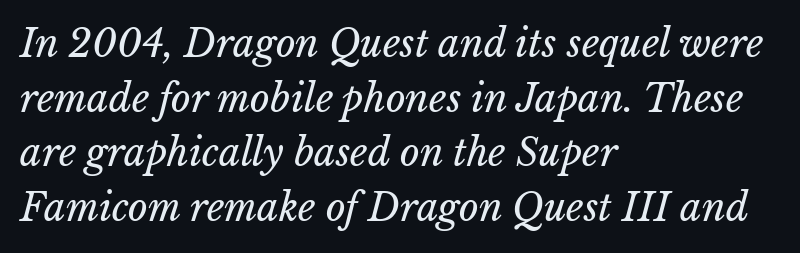
Q: Is the text bold? A: No.
Q: Is the text underlined? A: No.
Q: How is the paragraph aligned? A: Left-aligned.
Q: Is the spacing between letters normal or unusually wide? A: Normal.
Q: Is the spacing between lines tight, normal or loose? A: Normal.
Q: Width (condensed, normal, or wide)? A: Normal.
Q: Stroke contrast? A: Low.
Q: x-height? A: Medium.
Q: Monospaced? A: No.
